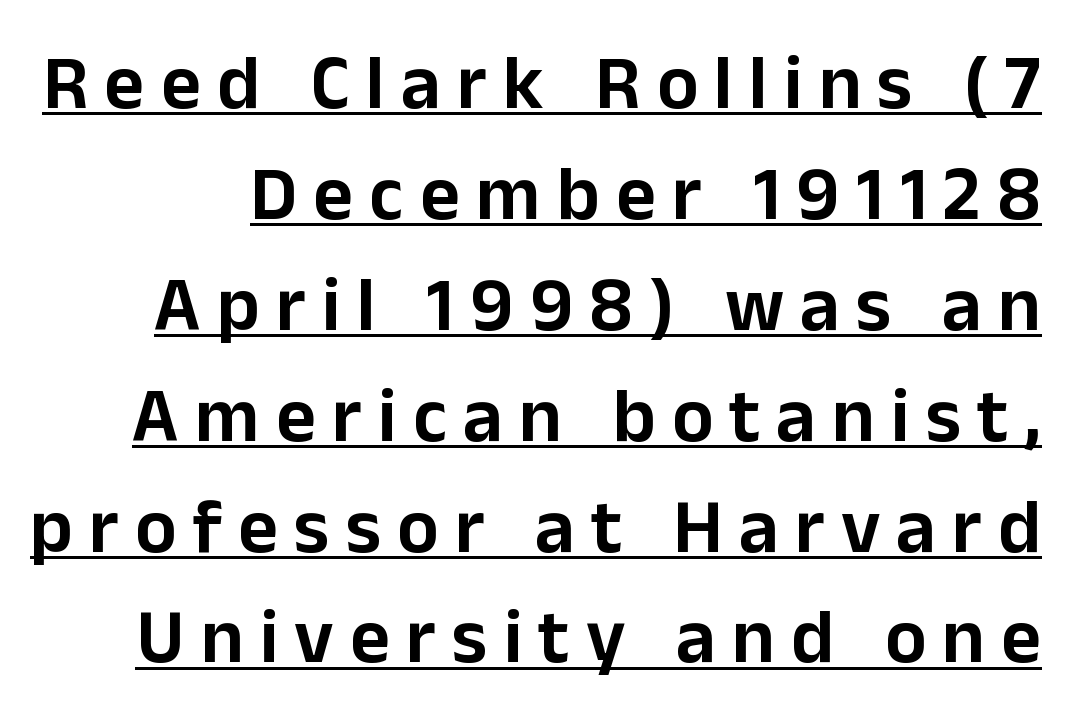
The image shows 77 px sans-serif type, upright; set normal line spacing (1.44x), unusually wide letter spacing (+0.21 em), underlined; low stroke contrast and a medium x-height.
